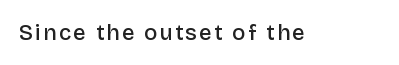
Q: Is the text bold? A: Semi-bold.
Q: Is the text italic (slanted)? A: No, it is upright.
Q: Is the text underlined? A: No.
